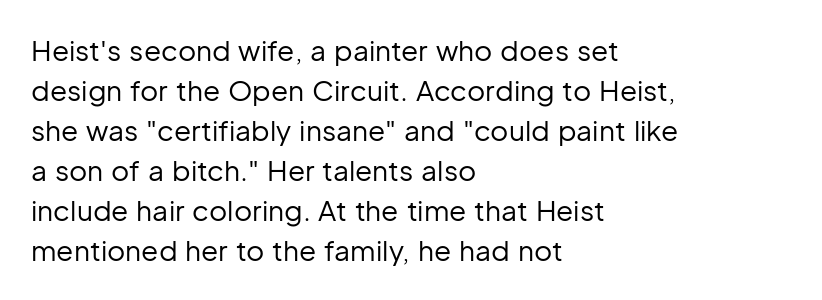
{"serif": "no", "italic": "no", "bold": "no", "weight": "regular", "width": "normal", "stroke_contrast": "low", "x_height": "medium", "monospaced": "no", "underline": "no", "align": "left", "line_spacing": "normal", "line_spacing_ratio": 1.43, "letter_spacing": "normal", "letter_spacing_em": 0.0, "glyph_px": 28}
